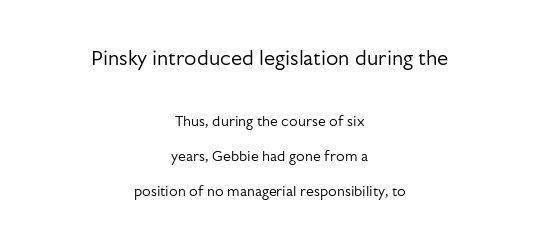
Only glyphs here, with clear space below each row. These lines stand farther apart than default settings would place them. The face looks like a standard text weight, possibly lighter. The compositor balanced each line on the midline. The font's upright variant was chosen for this text. Observe the ordinary spacing: letters are neighbours, not strangers.
